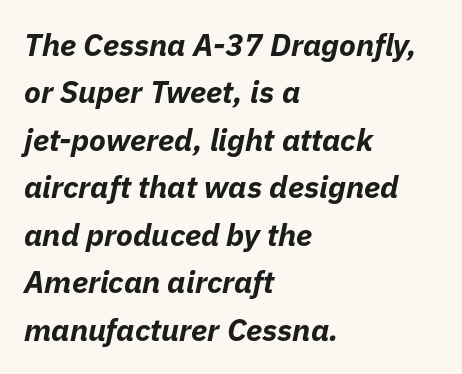
Q: Is the text bold? A: Yes.
Q: Is the text italic (slanted)? A: Yes, it leans right by about 11 degrees.
Q: Is the text underlined? A: No.
Q: How is the paragraph aligned? A: Left-aligned.
Q: Is the spacing between letters normal or unusually wide? A: Normal.
Q: Is the spacing between lines tight, normal or loose? A: Normal.
Q: Width (condensed, normal, or wide)? A: Normal.
Q: Stroke contrast? A: Low.
Q: x-height? A: Medium.
Q: Monospaced? A: No.
